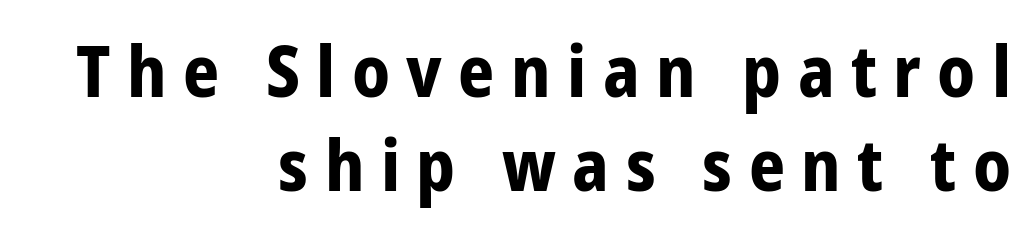
The image shows 71 px bold, condensed sans-serif type, upright; set right-aligned, normal line spacing (1.33x), unusually wide letter spacing (+0.23 em), not underlined; low stroke contrast and a medium x-height.
